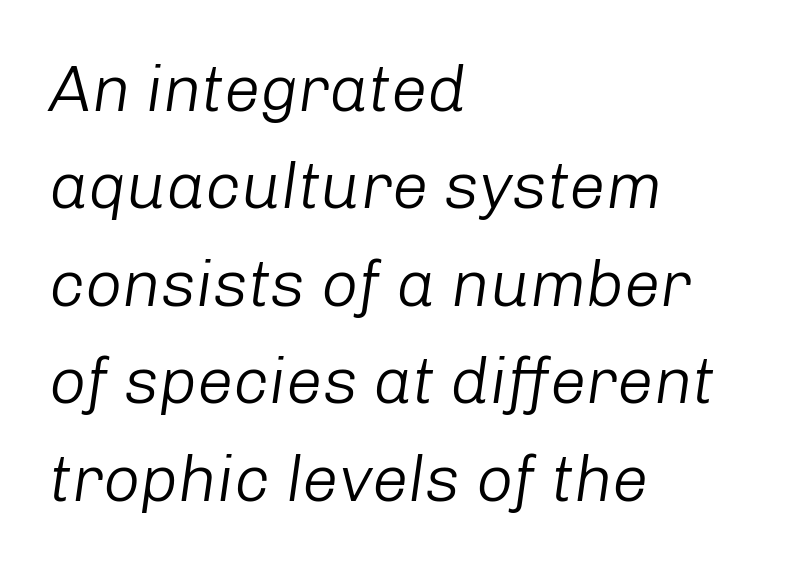
The image shows 65 px light type, italic (leaning right); set left-aligned, normal line spacing (1.5x), normal letter spacing, not underlined; low stroke contrast and a medium x-height.
